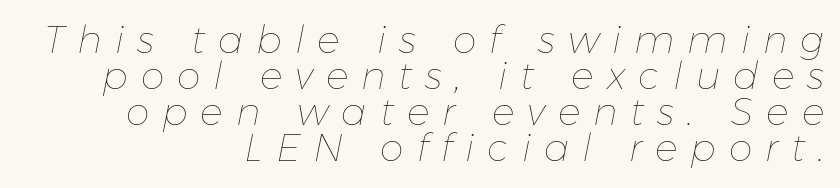
{"italic": "yes", "lean": "right", "slant_degrees": 11, "bold": "no", "weight": "thin", "width": "normal", "stroke_contrast": "low", "x_height": "medium", "monospaced": "no", "underline": "no", "align": "right", "line_spacing": "tight", "line_spacing_ratio": 0.95, "letter_spacing": "wide", "letter_spacing_em": 0.34, "glyph_px": 38}
